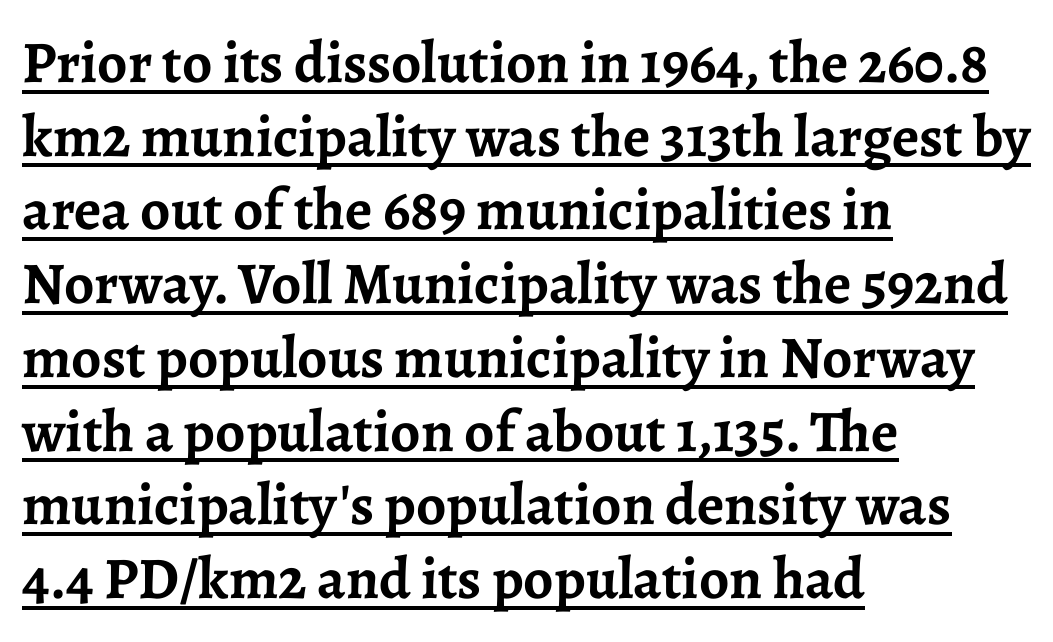
Q: Is the text bold? A: Yes.
Q: Is the text italic (slanted)? A: No, it is upright.
Q: Is the typeface a serif or a sans-serif typeface? A: Serif.
Q: Is the text underlined? A: Yes.
Q: How is the paragraph aligned? A: Left-aligned.
Q: Is the spacing between letters normal or unusually wide? A: Normal.
Q: Is the spacing between lines tight, normal or loose? A: Normal.
Q: Width (condensed, normal, or wide)? A: Normal.
Q: Stroke contrast? A: Low.
Q: x-height? A: Medium.
Q: Monospaced? A: No.
